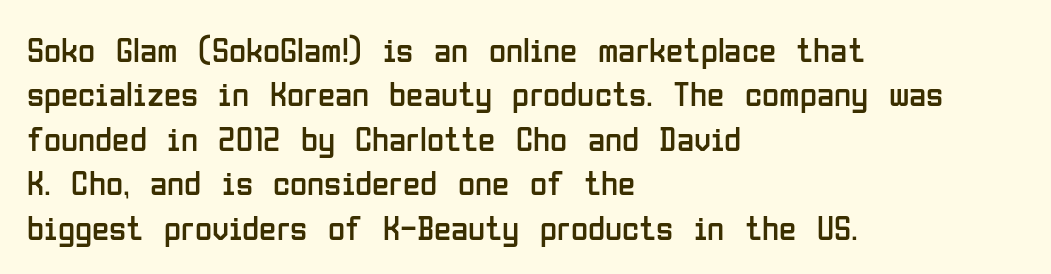
Nobody drew a line under any word here. Posture: straight, roman, zero tilt. Looks like regular typesetting: each glyph gets only the width it needs. Here the glyphs are tracked normally, forming tight word shapes. Each line starts at the same left margin while the right side varies. To sum up the face: it is a sans, with no serifs.
